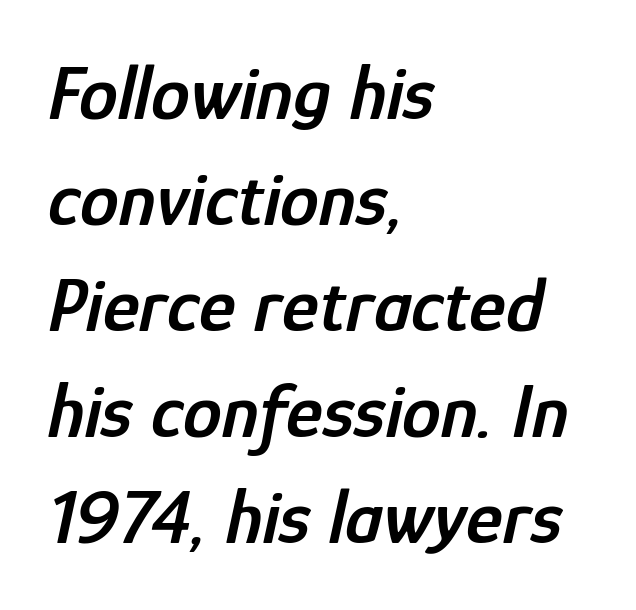
The image shows 78 px semibold, condensed type, italic (leaning right); set left-aligned, normal line spacing (1.36x), normal letter spacing, not underlined; low stroke contrast and a medium x-height.
